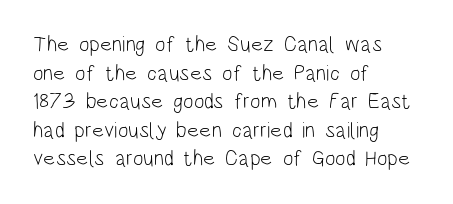
The image shows 22 px text type, upright; set left-aligned, normal line spacing (1.3x), normal letter spacing, not underlined.
